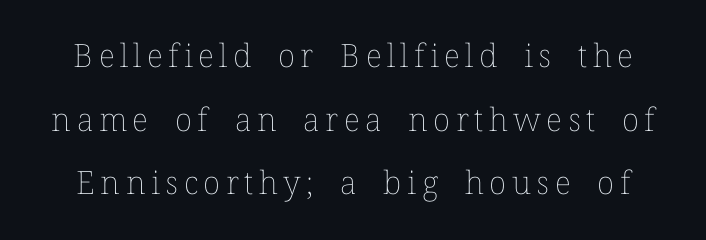
What's the leading like? Stretched, with rows far apart. Ordinary non-slanted type is in use. The zone under the glyphs is completely vacant. A light-to-regular cut is what we see here. Varying glyph widths throughout — classic text-font behaviour.
